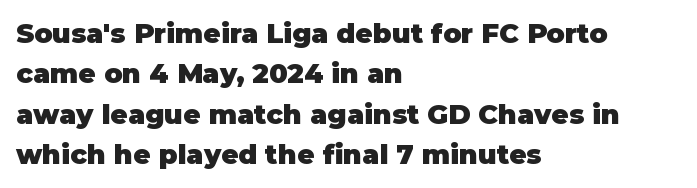
{"italic": "no", "bold": "yes", "underline": "no", "align": "left", "line_spacing": "normal", "line_spacing_ratio": 1.5, "letter_spacing": "normal", "letter_spacing_em": 0.0, "glyph_px": 27}
